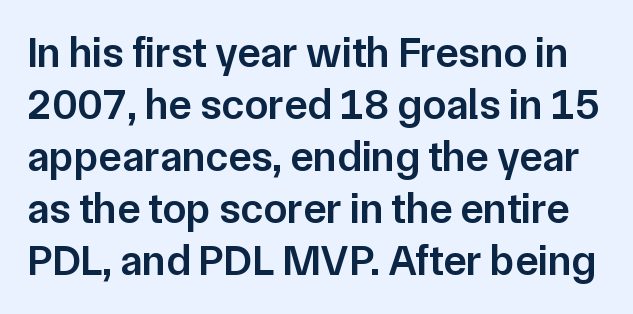
This is the in-between weight designers call semibold or demi. Type without underlining. This sample uses an upright cut, with every glyph sitting square on the baseline. Serifs: no, the terminals of the letterforms are clean.
